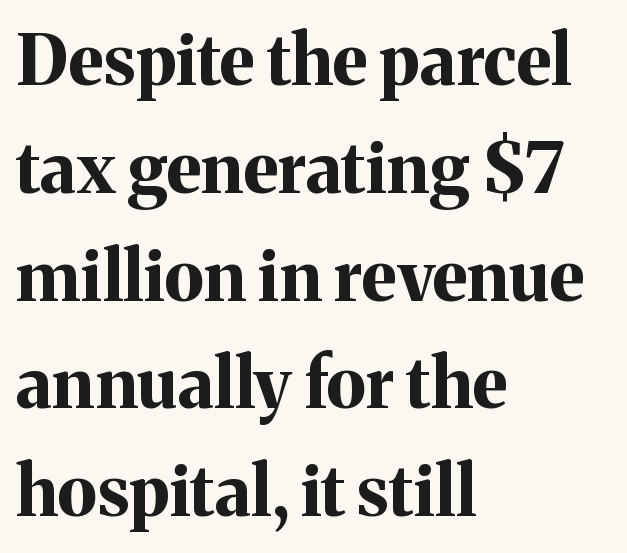
{"serif": "yes", "italic": "no", "bold": "yes", "weight": "bold", "width": "normal", "stroke_contrast": "medium", "x_height": "medium", "monospaced": "no", "underline": "no", "align": "left", "line_spacing": "normal", "line_spacing_ratio": 1.54, "letter_spacing": "normal", "letter_spacing_em": 0.0, "glyph_px": 70}
